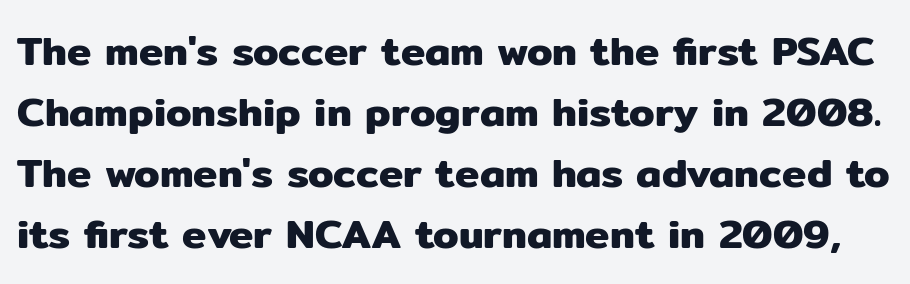
Q: Is the text italic (slanted)? A: No, it is upright.
Q: Is the typeface a serif or a sans-serif typeface? A: Sans-serif.
Q: Is the text underlined? A: No.
Q: Is the spacing between letters normal or unusually wide? A: Normal.
Q: Is the spacing between lines tight, normal or loose? A: Normal.
Q: Width (condensed, normal, or wide)? A: Normal.
Q: Stroke contrast? A: Low.
Q: x-height? A: Medium.
Q: Monospaced? A: No.
